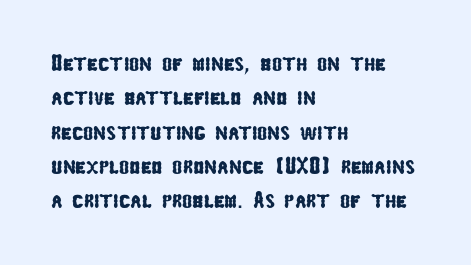
Every row of glyphs begins at an identical x-position on the left. The face used here is rendered with its standard letterfit. Leading matches the norm, producing a regular column. Plain, unruled lines of type.
